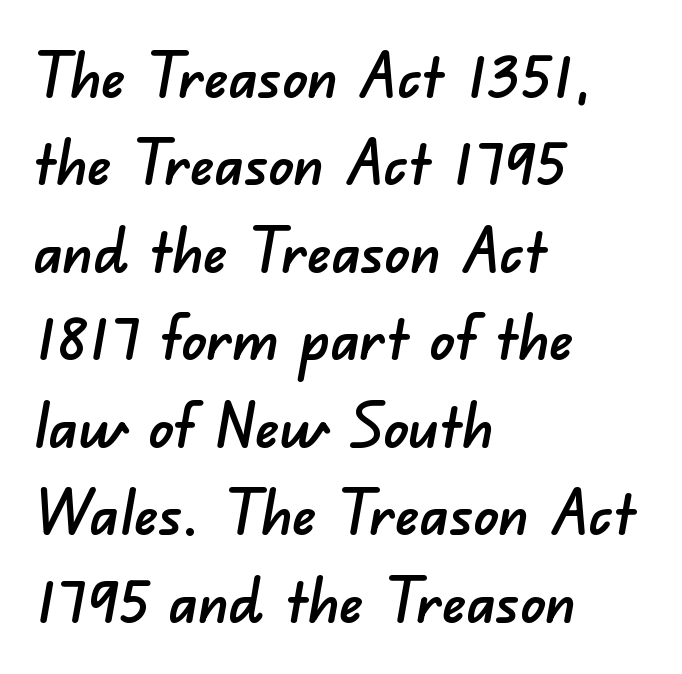
Q: Is the typeface a serif or a sans-serif typeface? A: Sans-serif.
Q: Is the text underlined? A: No.
Q: How is the paragraph aligned? A: Left-aligned.
Q: Is the spacing between letters normal or unusually wide? A: Normal.
Q: Is the spacing between lines tight, normal or loose? A: Normal.
Q: Width (condensed, normal, or wide)? A: Normal.
Q: Stroke contrast? A: Low.
Q: x-height? A: Small.
Q: Monospaced? A: No.
